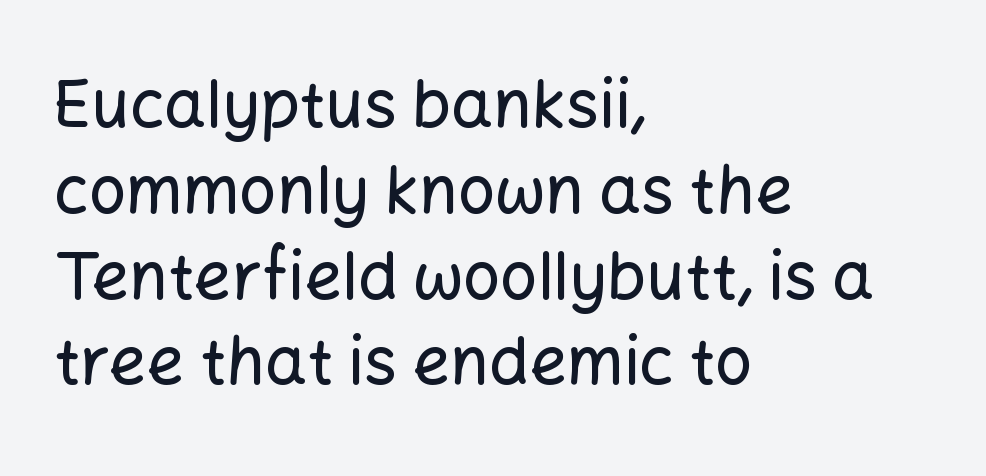
Q: Is the text italic (slanted)? A: No, it is upright.
Q: Is the typeface a serif or a sans-serif typeface? A: Sans-serif.
Q: Is the text underlined? A: No.
Q: How is the paragraph aligned? A: Left-aligned.
Q: Is the spacing between letters normal or unusually wide? A: Normal.
Q: Is the spacing between lines tight, normal or loose? A: Normal.
Q: Width (condensed, normal, or wide)? A: Normal.
Q: Stroke contrast? A: Low.
Q: x-height? A: Medium.
Q: Monospaced? A: No.
